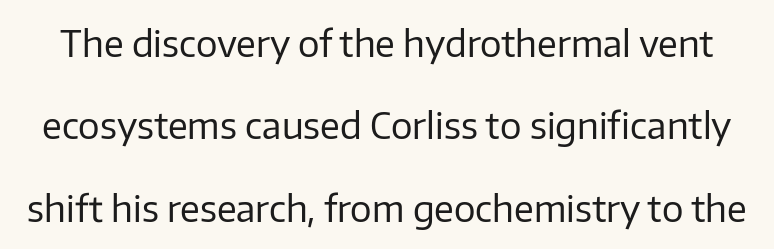
Q: Is the text bold? A: No.
Q: Is the text italic (slanted)? A: No, it is upright.
Q: Is the typeface a serif or a sans-serif typeface? A: Sans-serif.
Q: Is the text underlined? A: No.
Q: Is the spacing between letters normal or unusually wide? A: Normal.
Q: Is the spacing between lines tight, normal or loose? A: Loose.
Q: Width (condensed, normal, or wide)? A: Normal.
Q: Stroke contrast? A: Low.
Q: x-height? A: Medium.
Q: Monospaced? A: No.
